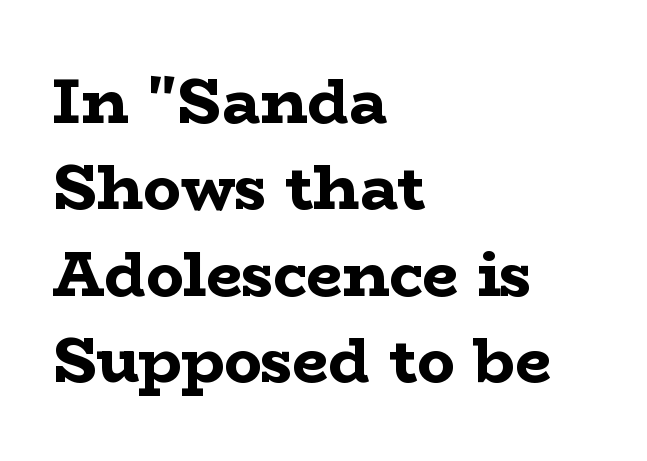
Normally led — the rows are evenly, conventionally spaced. Stroke terminals: seriffed. This rendering uses left alignment, leaving the right contour irregular. Lines of text with bare space underneath.
